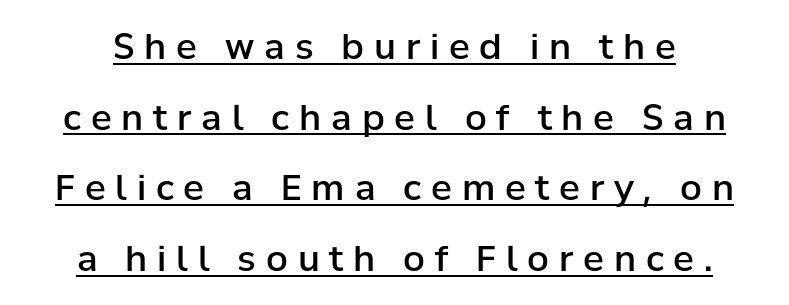
Q: Is the text bold? A: Semi-bold.
Q: Is the text italic (slanted)? A: No, it is upright.
Q: Is the typeface a serif or a sans-serif typeface? A: Sans-serif.
Q: Is the text underlined? A: Yes.
Q: Is the spacing between letters normal or unusually wide? A: Unusually wide.
Q: Is the spacing between lines tight, normal or loose? A: Loose.
Q: Width (condensed, normal, or wide)? A: Normal.
Q: Stroke contrast? A: Low.
Q: x-height? A: Medium.
Q: Monospaced? A: No.
